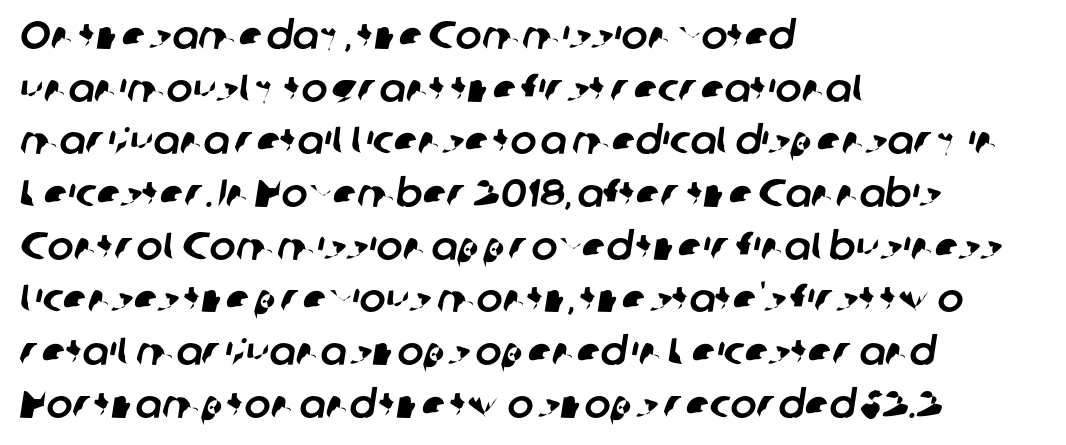
Line starts are locked; line ends wander. These lines are rendered in a variable-pitch font. Nothing sits at the stroke ends, so this counts as sans-serif. The passage shown stacks its lines at a standard gap.
